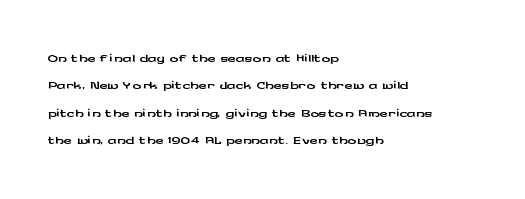
The image shows 22 px text type, upright; set left-aligned, line spacing 1.24x, normal letter spacing, not underlined.
